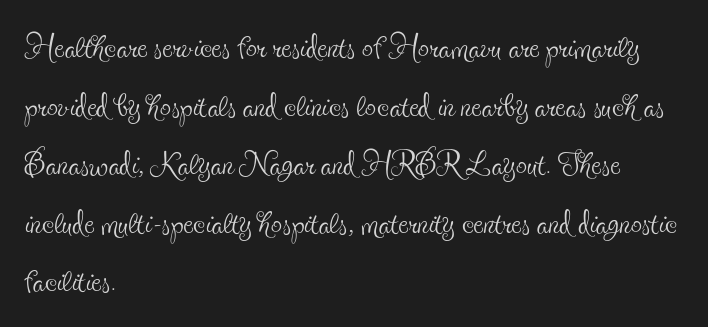
These lines sit exactly where default settings would place them. Does the copy run flush right? No — it runs flush left. Spacing verdict: proportional, widths tailored to each character. Students, note that the glyphs here touch the page at normal intervals. Beneath every word, the page is bare.
